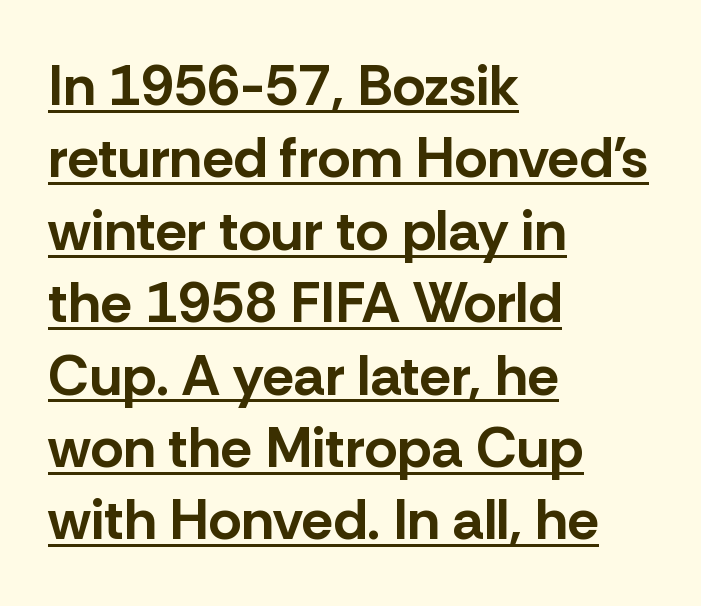
{"serif": "no", "italic": "no", "bold": "yes", "weight": "bold", "width": "normal", "stroke_contrast": "low", "x_height": "medium", "monospaced": "no", "underline": "yes", "align": "left", "line_spacing": "normal", "line_spacing_ratio": 1.27, "letter_spacing": "normal", "letter_spacing_em": 0.0, "glyph_px": 57}
